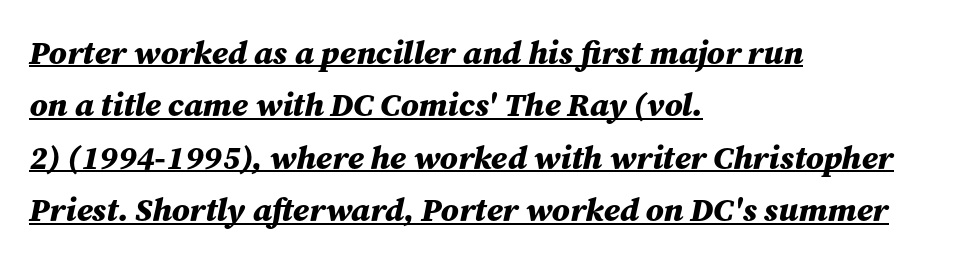
The paragraph has a hard left edge and a soft right edge. The passage shown is typed in a proportional face where columns would drift. A dark, heavy texture on the line: the type is bold. The passage shown leans; its letterforms are oblique.
